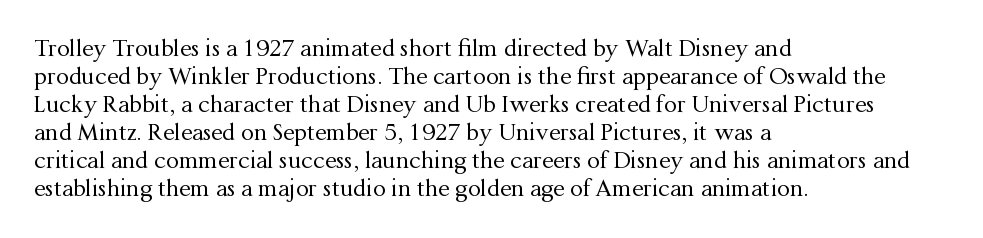
Q: Is the text bold? A: No.
Q: Is the text italic (slanted)? A: No, it is upright.
Q: Is the text underlined? A: No.
Q: How is the paragraph aligned? A: Left-aligned.
Q: Is the spacing between letters normal or unusually wide? A: Normal.
